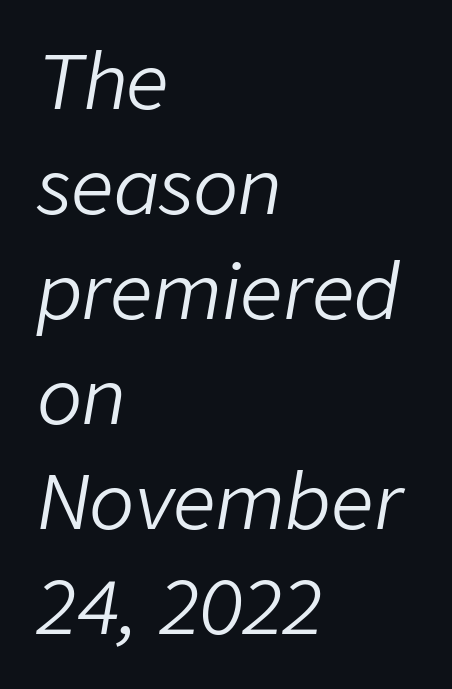
{"italic": "yes", "lean": "right", "slant_degrees": 9, "bold": "no", "weight": "light", "width": "normal", "stroke_contrast": "low", "x_height": "medium", "monospaced": "no", "underline": "no", "align": "left", "line_spacing": "normal", "line_spacing_ratio": 1.4, "letter_spacing": "normal", "letter_spacing_em": 0.0, "glyph_px": 75}
